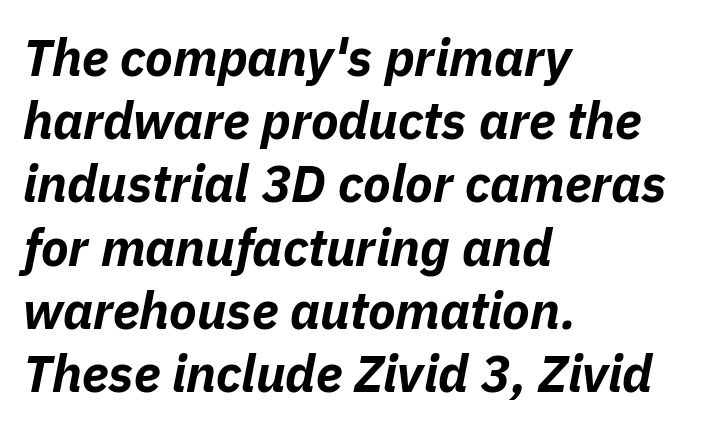
Q: Is the text bold? A: Yes.
Q: Is the text italic (slanted)? A: Yes, it leans right by about 11 degrees.
Q: Is the text underlined? A: No.
Q: How is the paragraph aligned? A: Left-aligned.
Q: Is the spacing between letters normal or unusually wide? A: Normal.
Q: Width (condensed, normal, or wide)? A: Normal.
Q: Stroke contrast? A: Low.
Q: x-height? A: Medium.
Q: Monospaced? A: No.
